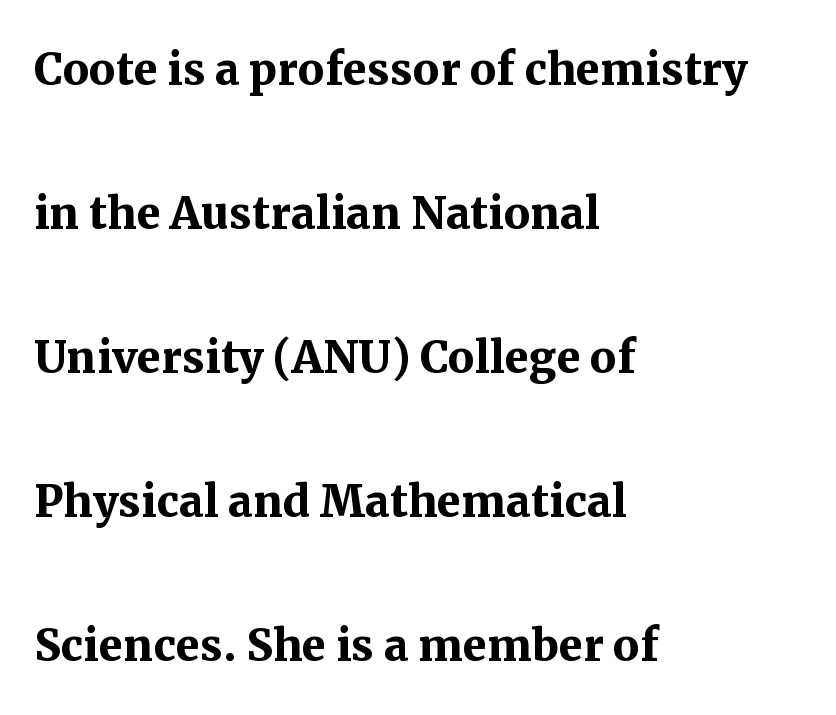
The image shows 59 px semibold serif type, upright; set left-aligned, loose line spacing (2.44x), normal letter spacing, not underlined; medium stroke contrast and a medium x-height.
